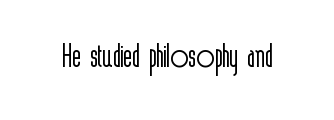
{"serif": "no", "italic": "no", "bold": "no", "weight": "light", "width": "condensed", "x_height": "medium", "monospaced": "no", "underline": "no", "letter_spacing": "normal", "letter_spacing_em": 0.0, "glyph_px": 47}
